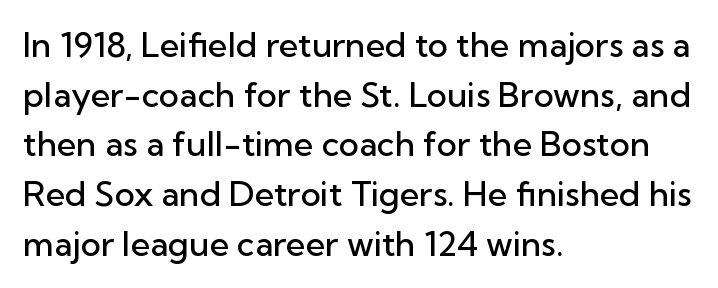
Do the characters align in a grid? No, the font is proportional. The space between consecutive lines is moderate. Casual observation: everything's shoved over to the left. Does the weight exceed regular? Yes, but only to semibold. Are there feet on the stems? There aren't — it's a sans.
